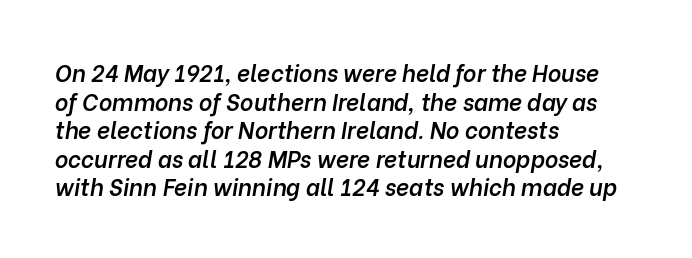
The sample has been set in demibold, a notch under bold. Is the block centered? No — it sits flush against the left margin. Slanted lettering throughout. The words here are not underlined. Honestly, the letter spacing is just normal — you wouldn't notice it.
